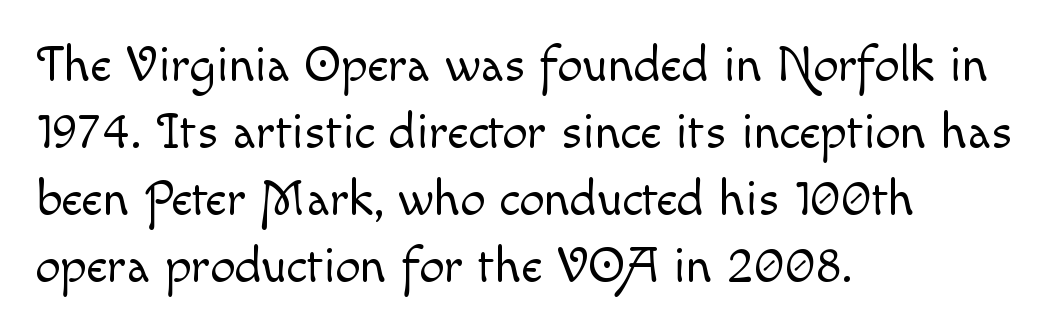
The words here are not underlined. This sample keeps an unexceptional amount of space between lines. This sample uses an upright cut, with every glyph sitting square on the baseline. Do the characters align in a grid? No, the font is proportional.
